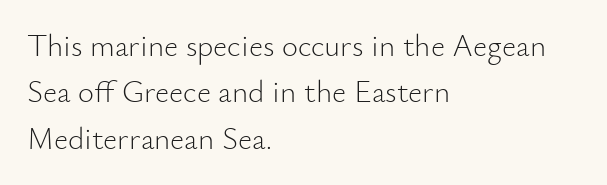
Q: Is the text bold? A: No.
Q: Is the text italic (slanted)? A: No, it is upright.
Q: Is the typeface a serif or a sans-serif typeface? A: Sans-serif.
Q: Is the text underlined? A: No.
Q: How is the paragraph aligned? A: Left-aligned.
Q: Is the spacing between letters normal or unusually wide? A: Normal.
Q: Is the spacing between lines tight, normal or loose? A: Normal.
Q: Width (condensed, normal, or wide)? A: Normal.
Q: Stroke contrast? A: Low.
Q: x-height? A: Small.
Q: Monospaced? A: No.
